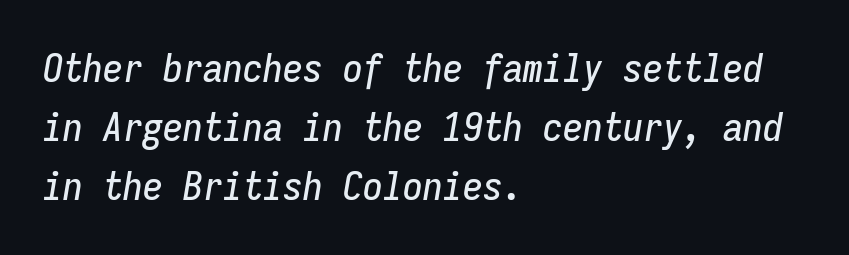
Q: Is the text italic (slanted)? A: Yes, it leans right by about 9 degrees.
Q: Is the text underlined? A: No.
Q: How is the paragraph aligned? A: Left-aligned.
Q: Is the spacing between letters normal or unusually wide? A: Normal.
Q: Is the spacing between lines tight, normal or loose? A: Normal.
Q: Width (condensed, normal, or wide)? A: Condensed.
Q: Stroke contrast? A: Low.
Q: x-height? A: Medium.
Q: Monospaced? A: Yes.
